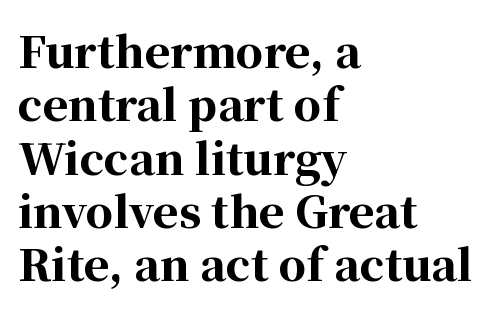
The image shows 43 px bold serif type, upright; set left-aligned, line spacing 1.24x, normal letter spacing, not underlined; high stroke contrast and a medium x-height.
